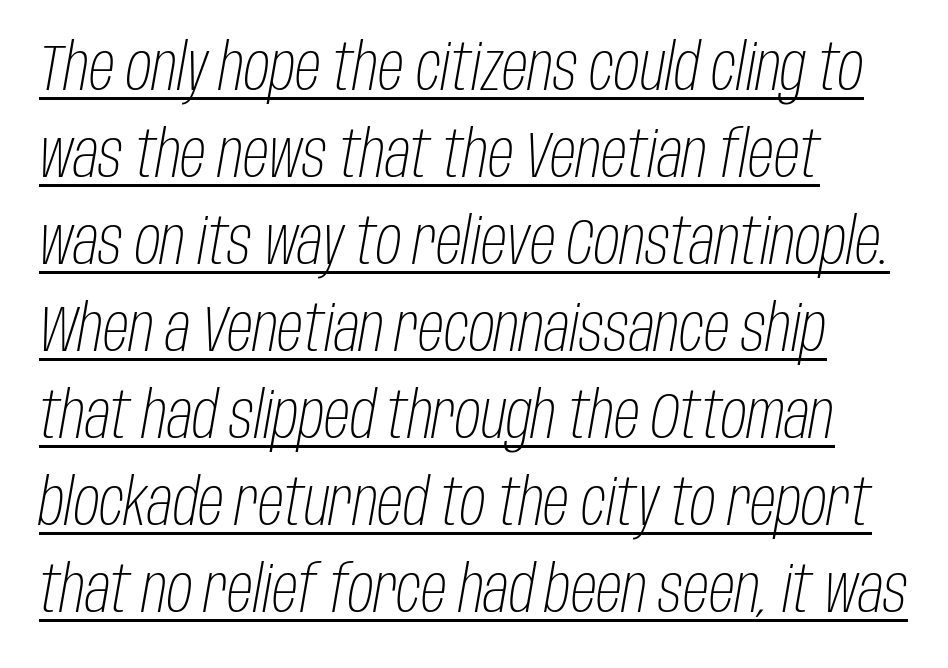
{"italic": "yes", "lean": "right", "slant_degrees": 10, "bold": "no", "weight": "light", "width": "condensed", "stroke_contrast": "low", "x_height": "large", "monospaced": "no", "underline": "yes", "align": "left", "line_spacing": "normal", "line_spacing_ratio": 1.36, "letter_spacing": "normal", "letter_spacing_em": 0.0, "glyph_px": 64}
